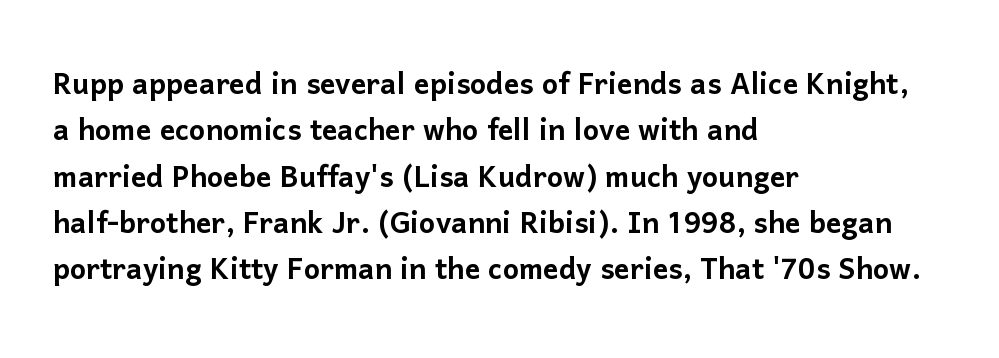
The image shows 38 px sans-serif type, upright; set left-aligned, line spacing 1.22x, normal letter spacing, not underlined; low stroke contrast and a medium x-height.
